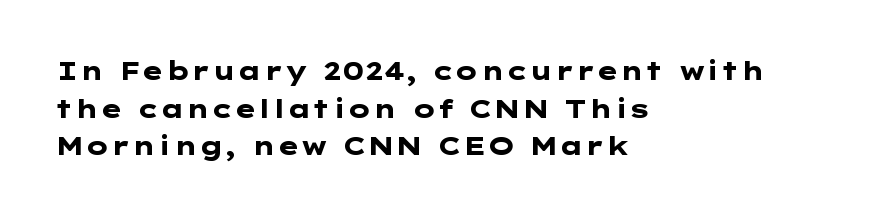
Q: Is the text bold? A: Yes.
Q: Is the text italic (slanted)? A: No, it is upright.
Q: Is the text underlined? A: No.
Q: How is the paragraph aligned? A: Left-aligned.
Q: Is the spacing between letters normal or unusually wide? A: Normal.
Q: Is the spacing between lines tight, normal or loose? A: Normal.
